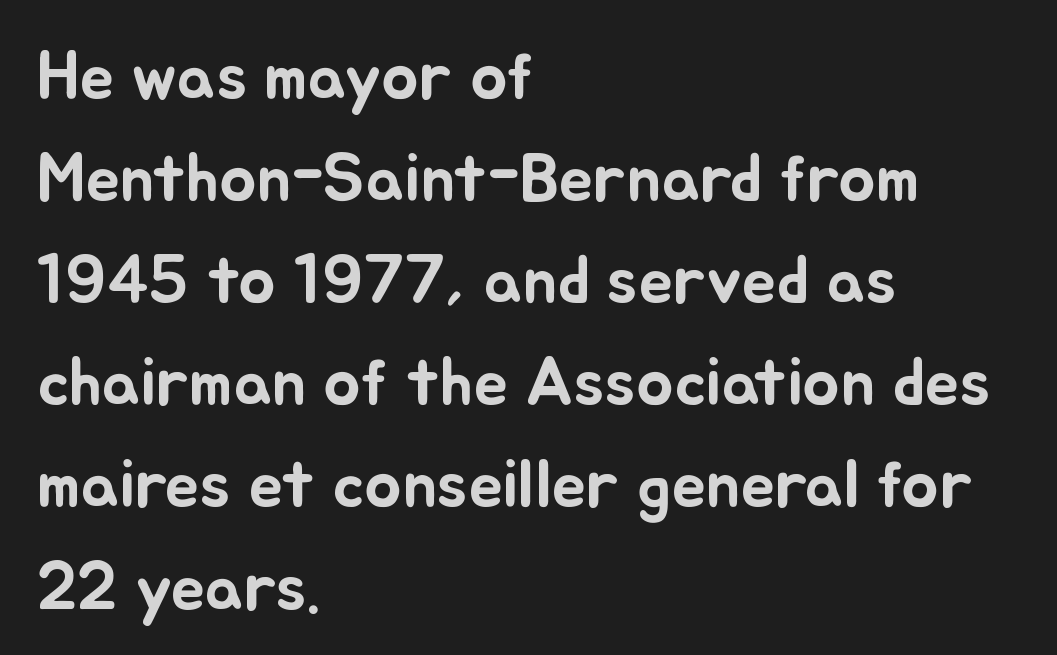
The rendering uses natural spacing where letterforms have individual widths. This rendering features lettering with no underline. If you measured baseline to baseline, you'd find a middling distance. Every stem runs plumb, perpendicular to the baseline. Observe the ordinary spacing: letters are neighbours, not strangers. The paragraph has a hard left edge and a soft right edge.
